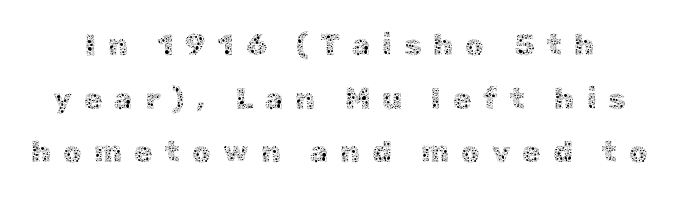
Glance below the letters and you will spot only blank space. This rendering widens character spacing well past its baseline value. Designer's note — italics off, roman on. Bold? No — there's no thickening of the strokes. The passage shown is typed in a proportional face where columns would drift.
